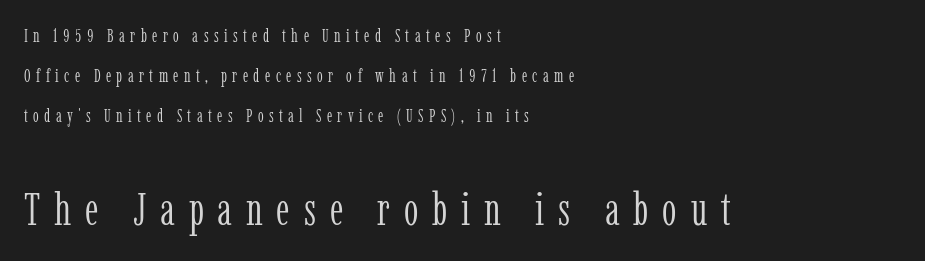
Loosely led — the rows are spread out. Quick note: underline off. No heavy texture on the line: the type isn't bold. Substantial extra tracking has been applied to these lines.
